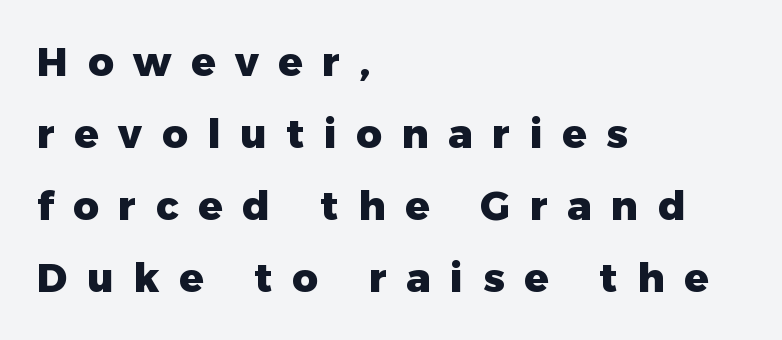
Q: Is the text bold? A: Yes.
Q: Is the text italic (slanted)? A: No, it is upright.
Q: Is the typeface a serif or a sans-serif typeface? A: Sans-serif.
Q: Is the text underlined? A: No.
Q: How is the paragraph aligned? A: Left-aligned.
Q: Is the spacing between letters normal or unusually wide? A: Unusually wide.
Q: Width (condensed, normal, or wide)? A: Normal.
Q: Stroke contrast? A: Low.
Q: x-height? A: Medium.
Q: Monospaced? A: No.
